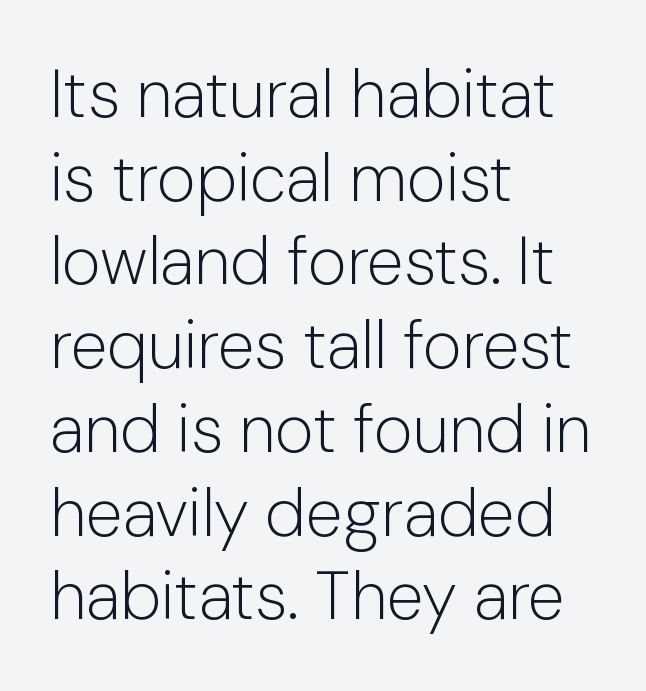
Q: Is the text bold? A: No.
Q: Is the text italic (slanted)? A: No, it is upright.
Q: Is the typeface a serif or a sans-serif typeface? A: Sans-serif.
Q: Is the text underlined? A: No.
Q: How is the paragraph aligned? A: Left-aligned.
Q: Is the spacing between letters normal or unusually wide? A: Normal.
Q: Is the spacing between lines tight, normal or loose? A: Normal.
Q: Width (condensed, normal, or wide)? A: Normal.
Q: Stroke contrast? A: Low.
Q: x-height? A: Medium.
Q: Monospaced? A: No.
